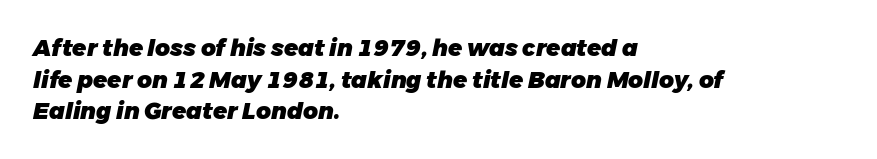
Strokes here are thick enough to call this a true bold. Rule under the text: the space is simply empty. Students, note that the glyphs here touch the page at normal intervals. Short and long lines alike share a common starting point at left.
